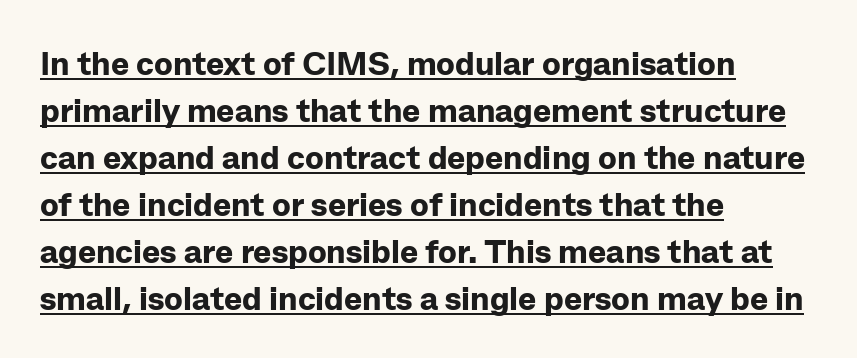
Q: Is the text bold? A: Yes.
Q: Is the text italic (slanted)? A: No, it is upright.
Q: Is the typeface a serif or a sans-serif typeface? A: Sans-serif.
Q: Is the text underlined? A: Yes.
Q: How is the paragraph aligned? A: Left-aligned.
Q: Is the spacing between letters normal or unusually wide? A: Normal.
Q: Is the spacing between lines tight, normal or loose? A: Normal.
Q: Width (condensed, normal, or wide)? A: Normal.
Q: Stroke contrast? A: Low.
Q: x-height? A: Medium.
Q: Monospaced? A: No.
